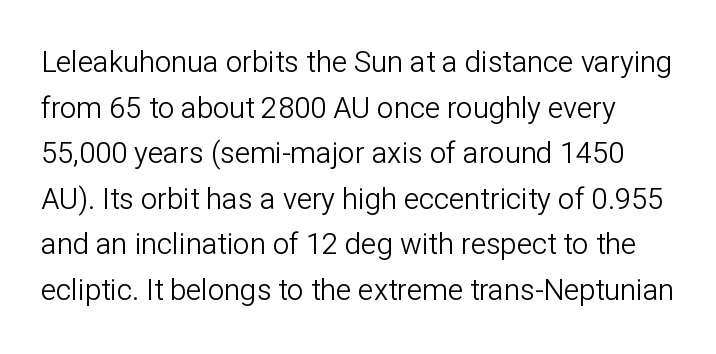
{"serif": "no", "italic": "no", "bold": "no", "weight": "light", "width": "normal", "stroke_contrast": "low", "x_height": "medium", "monospaced": "no", "underline": "no", "line_spacing": "normal", "line_spacing_ratio": 1.57, "letter_spacing": "normal", "letter_spacing_em": 0.0, "glyph_px": 29}
